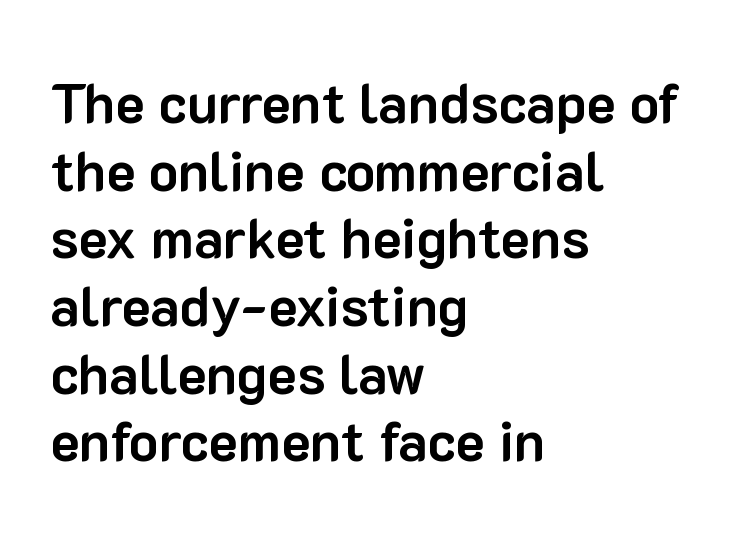
The image shows 55 px bold sans-serif type, upright; set left-aligned, line spacing 1.23x, normal letter spacing, not underlined; low stroke contrast and a medium x-height.
